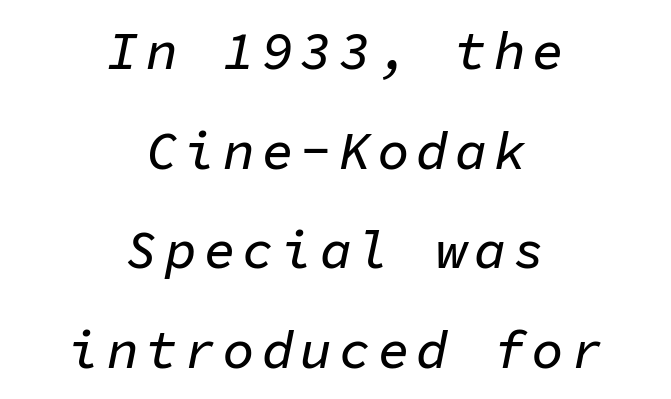
{"italic": "yes", "lean": "right", "slant_degrees": 11, "width": "normal", "stroke_contrast": "low", "x_height": "medium", "monospaced": "yes", "underline": "no", "align": "center", "line_spacing_ratio": 1.88, "glyph_px": 53}
